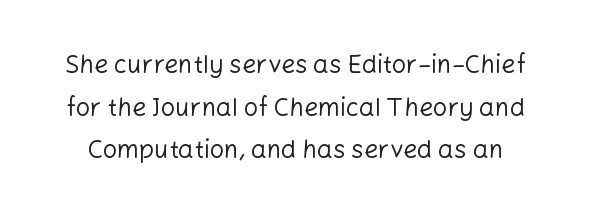
{"italic": "no", "bold": "no", "underline": "no", "line_spacing_ratio": 1.71, "letter_spacing": "normal", "letter_spacing_em": 0.0, "glyph_px": 25}
